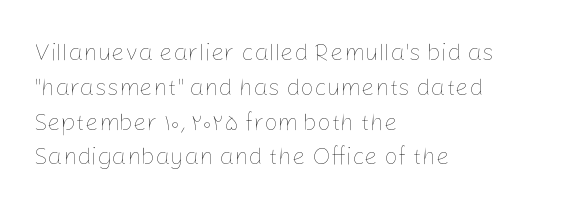
Q: Is the text bold? A: No.
Q: Is the text italic (slanted)? A: No, it is upright.
Q: Is the text underlined? A: No.
Q: How is the paragraph aligned? A: Left-aligned.
Q: Is the spacing between letters normal or unusually wide? A: Normal.
Q: Is the spacing between lines tight, normal or loose? A: Normal.
